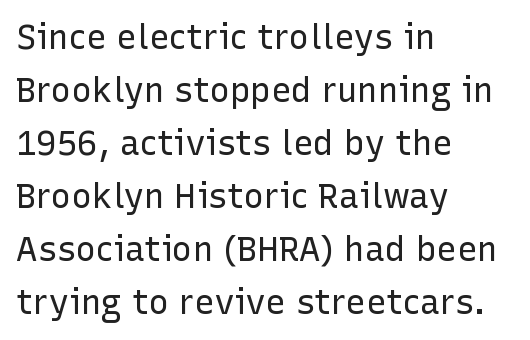
Vertical stems look standard width or narrower in stroke. Is this a sans? Yes — the strokes have no serifs. This sample uses plain, unmodified letter spacing. Horizontally, the lines are justified to the leading edge only.
